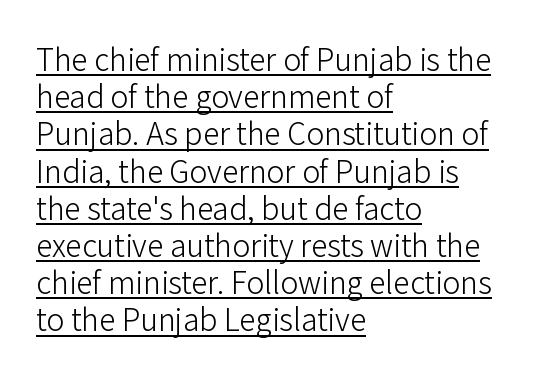
{"serif": "no", "italic": "no", "bold": "no", "weight": "light", "width": "normal", "stroke_contrast": "low", "x_height": "medium", "monospaced": "no", "underline": "yes", "align": "left", "line_spacing_ratio": 1.24, "letter_spacing": "normal", "letter_spacing_em": 0.0, "glyph_px": 30}
